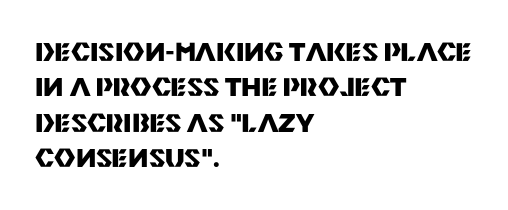
Normally led — the rows are evenly, conventionally spaced. A roman cut, with each character standing at attention. The gaps between neighbouring characters are ordinary and unremarkable. The words here are not underlined. Left-aligned paragraph, ragged on the right. The typesetting leans heavy: a genuine bold.
